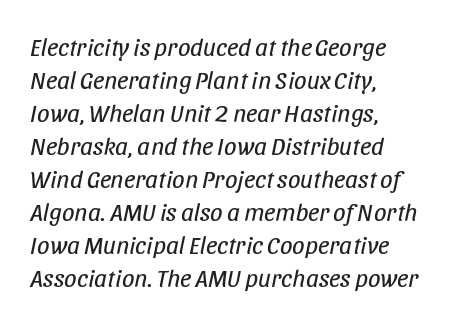
Q: Is the text bold? A: No.
Q: Is the text italic (slanted)? A: Yes, it leans right by about 11 degrees.
Q: Is the text underlined? A: No.
Q: How is the paragraph aligned? A: Left-aligned.
Q: Is the spacing between letters normal or unusually wide? A: Normal.
Q: Is the spacing between lines tight, normal or loose? A: Normal.
